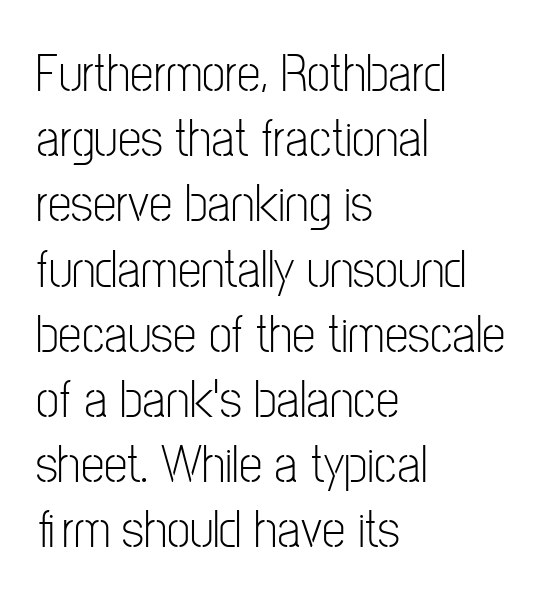
Note the varied advance widths — an 'i' is clearly narrower than an 'm'. Nope, no serifs anywhere on these letters. The glyphs are unaccompanied by any horizontal stroke below them. The tracking reads as untouched default to a designer's eye. Short and long lines alike share a common starting point at left. Characters remain perfectly vertical along every line.
